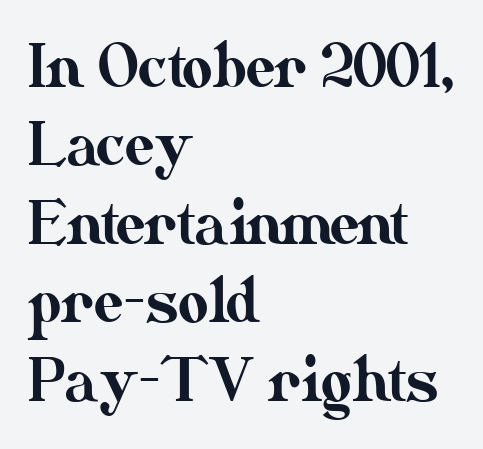
The image shows 59 px text type, upright; set left-aligned, normal line spacing (1.33x), normal letter spacing, not underlined; medium stroke contrast and a small x-height.
